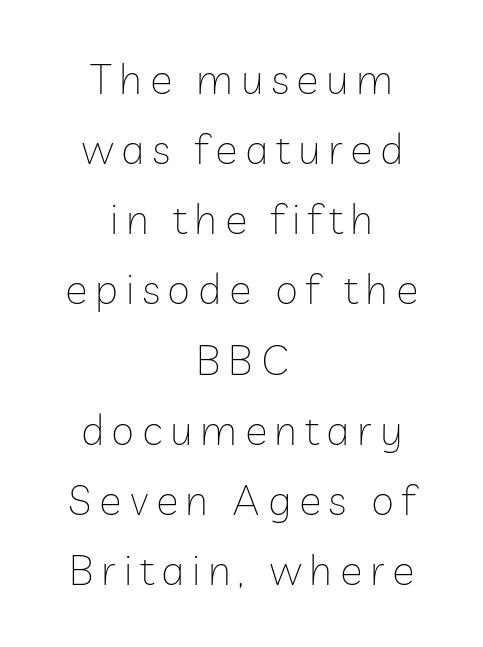
Each stroke keeps to a modest, everyday thickness or less. The rendering shows plain stroke endings on the letterforms — a sans-serif design. Reading down the block, each line starts at a different indent, mirrored at its end. The string is rendered with underlining switched off.
